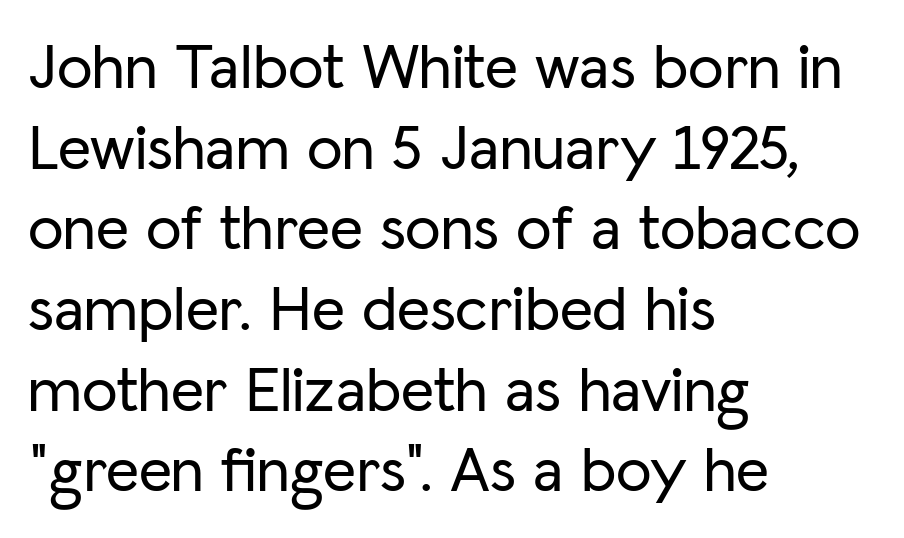
Inter-character spacing is left at the font's built-in metrics. Successive baselines arrive at the customary interval. Descenders are the only things crossing below the line. The typesetter chose a ragged-right arrangement here.
